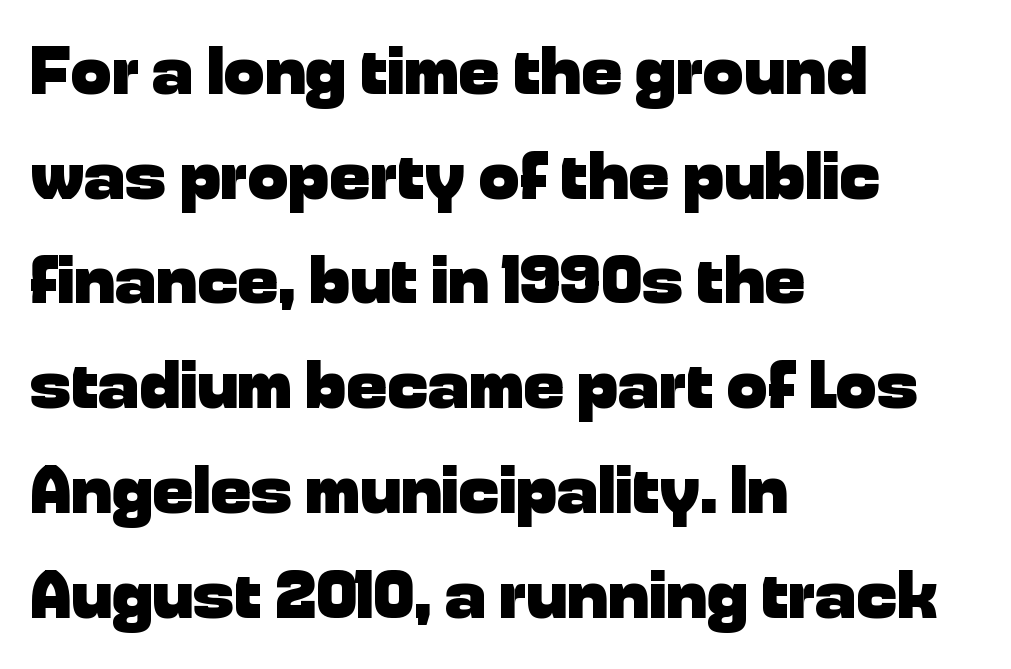
Anything drawn beneath the words? Only blank space. Do the characters align in a grid? No, the font is proportional. Its strokes are broad and dark, the hallmark of bold type. These lines stack with their left ends in a neat column. Observe the ordinary spacing: letters are neighbours, not strangers.
